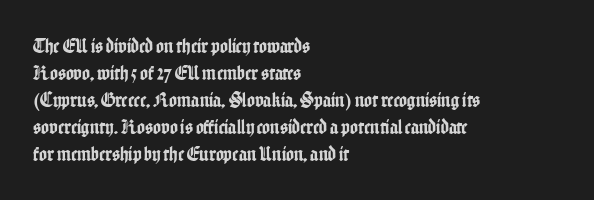
Q: Is the text italic (slanted)? A: No, it is upright.
Q: Is the text underlined? A: No.
Q: How is the paragraph aligned? A: Left-aligned.
Q: Is the spacing between letters normal or unusually wide? A: Normal.
Q: Is the spacing between lines tight, normal or loose? A: Normal.
